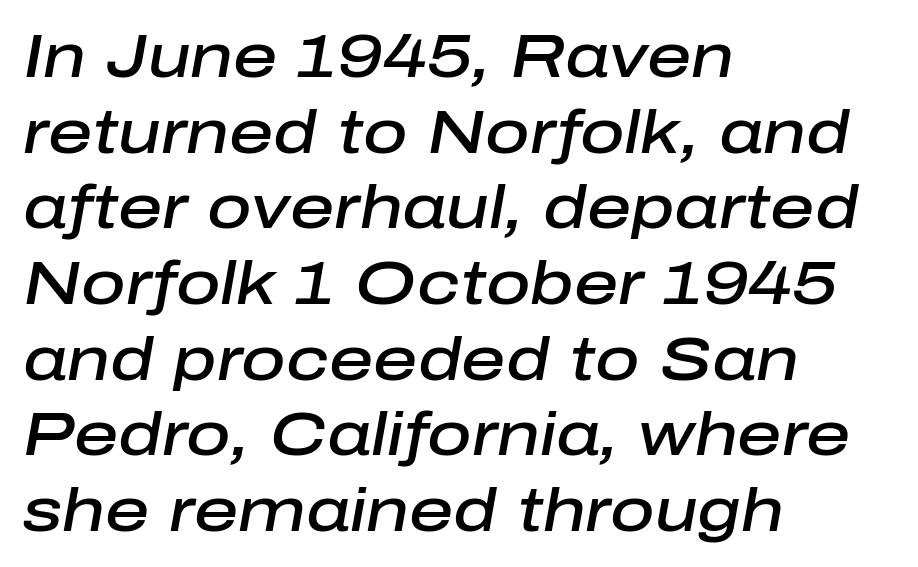
What weight is shown? A semibold, between regular and bold. Default kerning and tracking; the words read as compact shapes. The string is rendered with underlining switched off. These lines stack with their left ends in a neat column. The font's italic variant was chosen for this text. The face used here is proportionally spaced, like ordinary book or web type.
